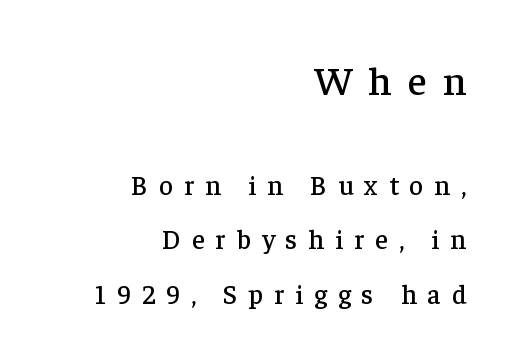
Varying glyph widths throughout — classic text-font behaviour. Airy leading. Words appear elongated and porous because spacing is wide. Is there any slant? The stems are plumb. Line ends are locked; line starts wander.
